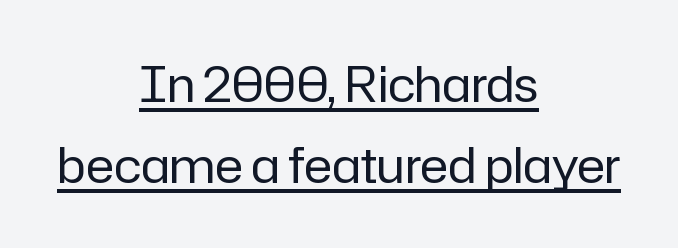
The image shows 48 px regular-weight sans-serif type, upright; set centered, normal line spacing (1.68x), normal letter spacing, underlined; low stroke contrast and a medium x-height.
